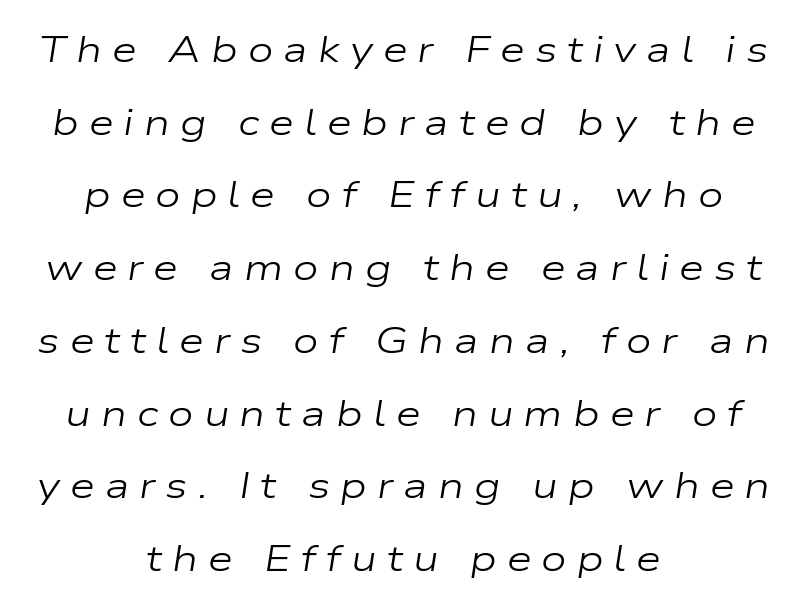
{"italic": "yes", "lean": "right", "slant_degrees": 9, "bold": "no", "weight": "regular", "width": "wide", "stroke_contrast": "low", "x_height": "medium", "monospaced": "no", "underline": "no", "align": "center", "line_spacing": "loose", "line_spacing_ratio": 2.02, "letter_spacing": "wide", "letter_spacing_em": 0.28, "glyph_px": 36}
